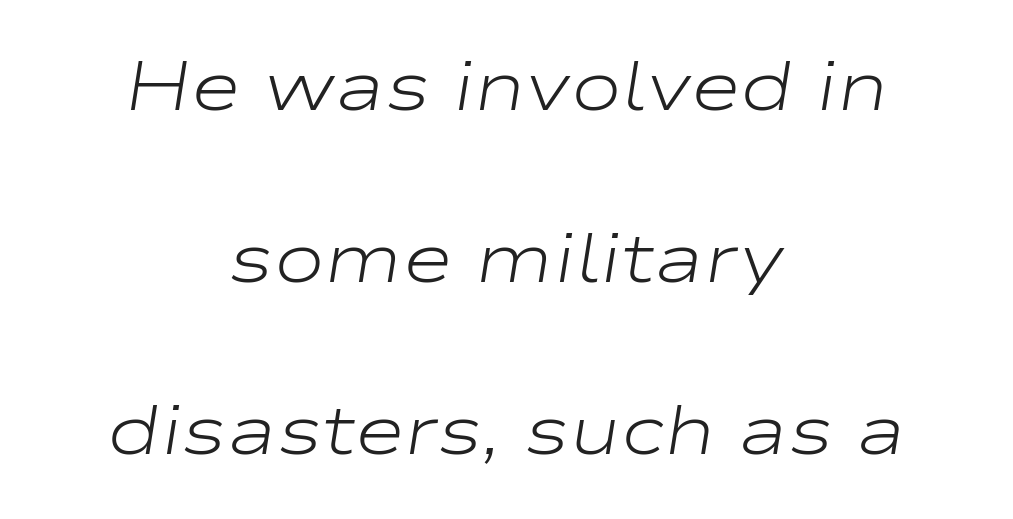
{"italic": "yes", "lean": "right", "slant_degrees": 9, "bold": "no", "weight": "light", "width": "wide", "stroke_contrast": "low", "x_height": "medium", "monospaced": "no", "underline": "no", "align": "center", "line_spacing": "loose", "line_spacing_ratio": 2.49, "letter_spacing": "normal", "letter_spacing_em": 0.0, "glyph_px": 69}
